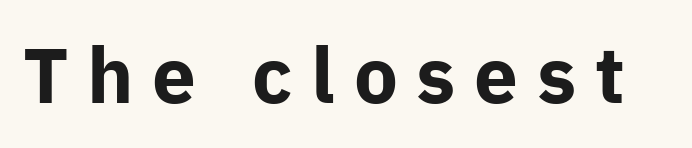
Q: Is the text bold? A: Yes.
Q: Is the text italic (slanted)? A: No, it is upright.
Q: Is the typeface a serif or a sans-serif typeface? A: Sans-serif.
Q: Is the text underlined? A: No.
Q: Is the spacing between letters normal or unusually wide? A: Unusually wide.
Q: Width (condensed, normal, or wide)? A: Normal.
Q: Stroke contrast? A: Low.
Q: x-height? A: Medium.
Q: Monospaced? A: No.
